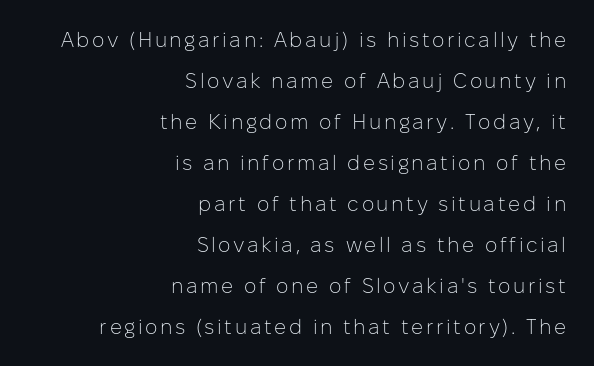
Nobody drew a line under any word here. A light-to-regular cut is what we see here. Honestly, the rows look like they've been pulled way apart. Short and long lines alike share a common ending point at right. If you drew a line through each stem, it would be perfectly vertical.
